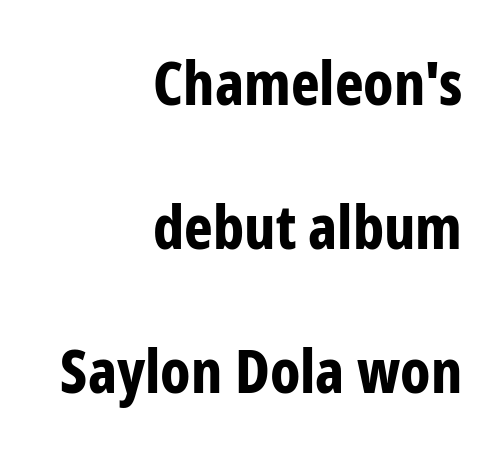
{"serif": "no", "italic": "no", "bold": "yes", "weight": "bold", "width": "condensed", "stroke_contrast": "low", "x_height": "medium", "monospaced": "no", "underline": "no", "align": "right", "line_spacing": "loose", "line_spacing_ratio": 2.36, "letter_spacing": "normal", "letter_spacing_em": 0.0, "glyph_px": 61}
